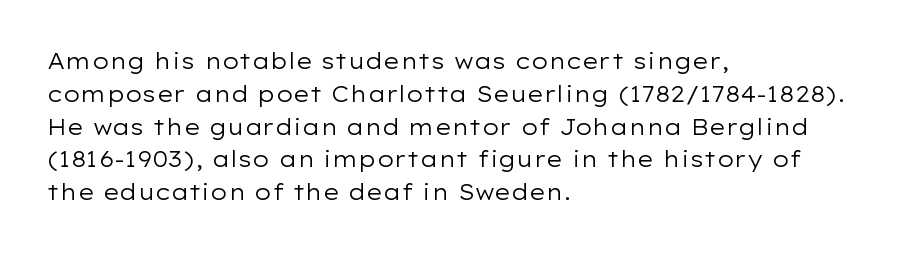
Q: Is the text bold? A: No.
Q: Is the text italic (slanted)? A: No, it is upright.
Q: Is the text underlined? A: No.
Q: How is the paragraph aligned? A: Left-aligned.
Q: Is the spacing between letters normal or unusually wide? A: Normal.
Q: Is the spacing between lines tight, normal or loose? A: Normal.
